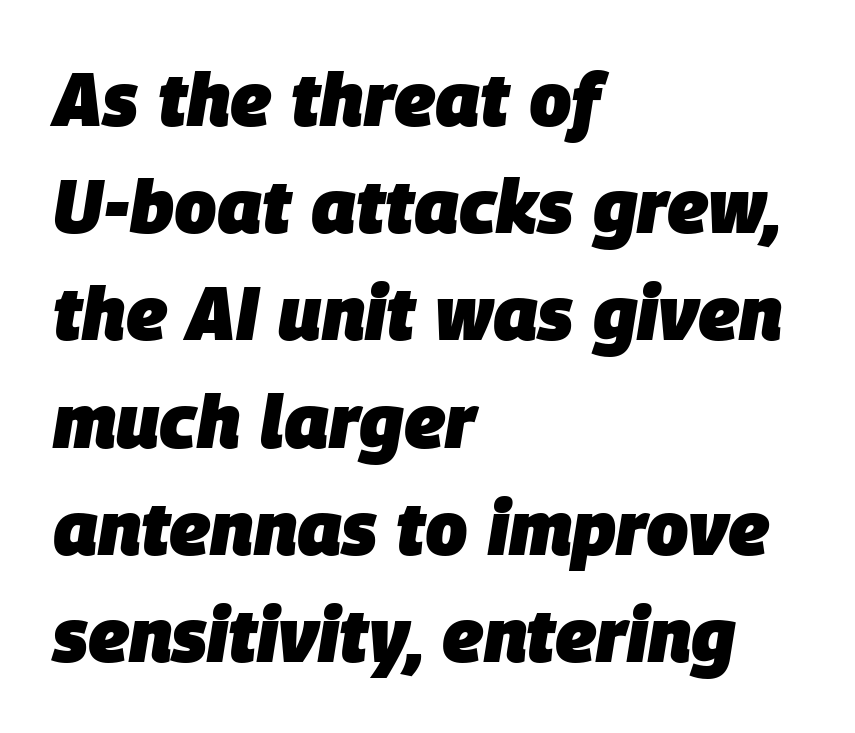
{"italic": "yes", "lean": "right", "slant_degrees": 9, "bold": "yes", "weight": "heavy", "width": "normal", "stroke_contrast": "low", "x_height": "large", "monospaced": "no", "underline": "no", "align": "left", "line_spacing": "normal", "line_spacing_ratio": 1.43, "letter_spacing": "normal", "letter_spacing_em": 0.0, "glyph_px": 75}
